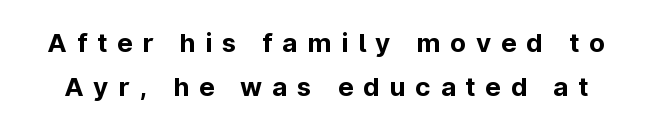
The image shows 26 px bold type, upright; set line spacing 1.71x, unusually wide letter spacing (+0.38 em), not underlined.
